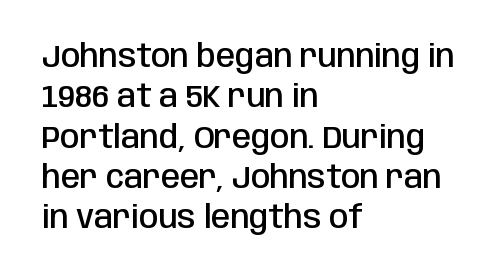
The vertical gap from one line to the next is medium. Looks like regular typesetting: each glyph gets only the width it needs. Do the letters lean? They stand straight. The type family on display is of the sans-serif kind. A student would call this left alignment; a typographer would say flush left, rag right. A somewhat darkened texture: the type is semibold rather than bold.
